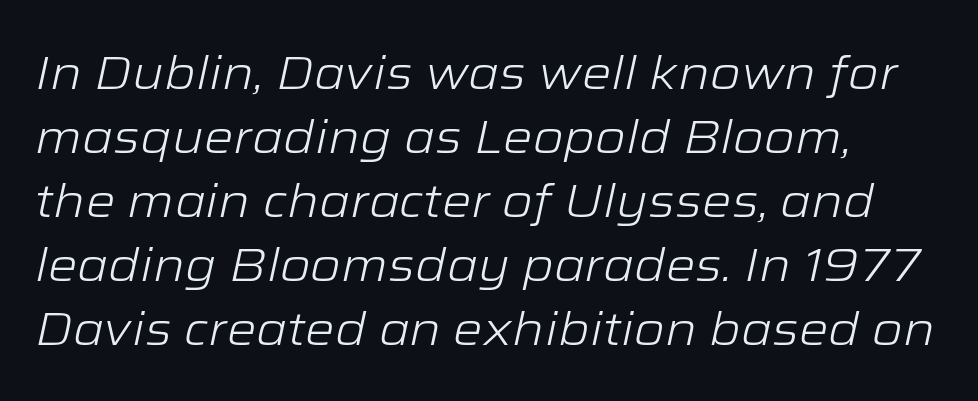
{"italic": "yes", "lean": "right", "slant_degrees": 12, "bold": "no", "weight": "light", "width": "wide", "stroke_contrast": "low", "x_height": "medium", "monospaced": "no", "underline": "no", "align": "left", "line_spacing": "normal", "line_spacing_ratio": 1.36, "letter_spacing": "normal", "letter_spacing_em": 0.0, "glyph_px": 47}
